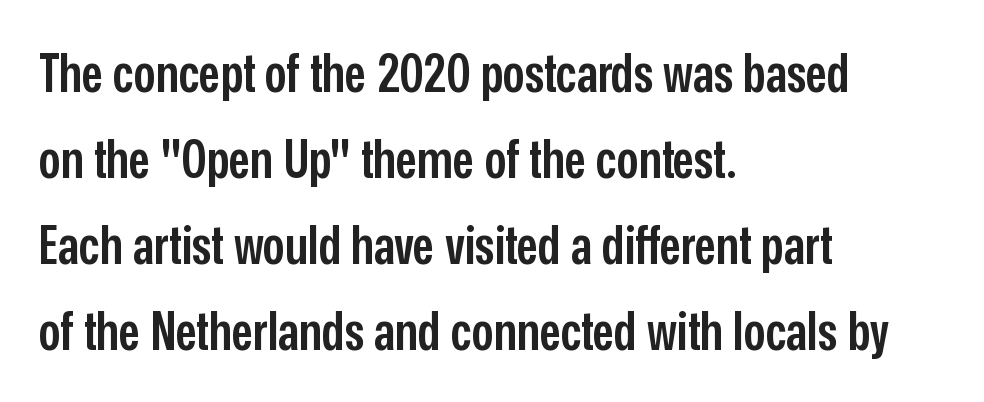
Q: Is the text bold? A: Semi-bold.
Q: Is the text italic (slanted)? A: No, it is upright.
Q: Is the typeface a serif or a sans-serif typeface? A: Sans-serif.
Q: Is the text underlined? A: No.
Q: How is the paragraph aligned? A: Left-aligned.
Q: Is the spacing between letters normal or unusually wide? A: Normal.
Q: Is the spacing between lines tight, normal or loose? A: Normal.
Q: Width (condensed, normal, or wide)? A: Condensed.
Q: Stroke contrast? A: Low.
Q: x-height? A: Medium.
Q: Monospaced? A: No.
